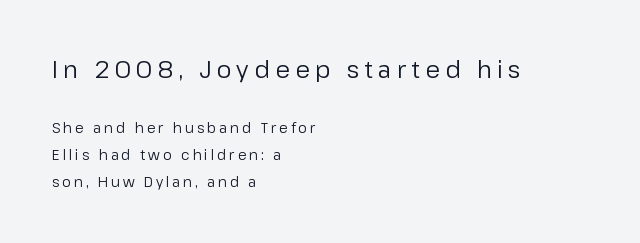
The image shows 24 px text type, upright; set left-aligned, loose line spacing (1.93x), unusually wide letter spacing (+0.21 em), not underlined; the first (top) block is 1.71x larger.
